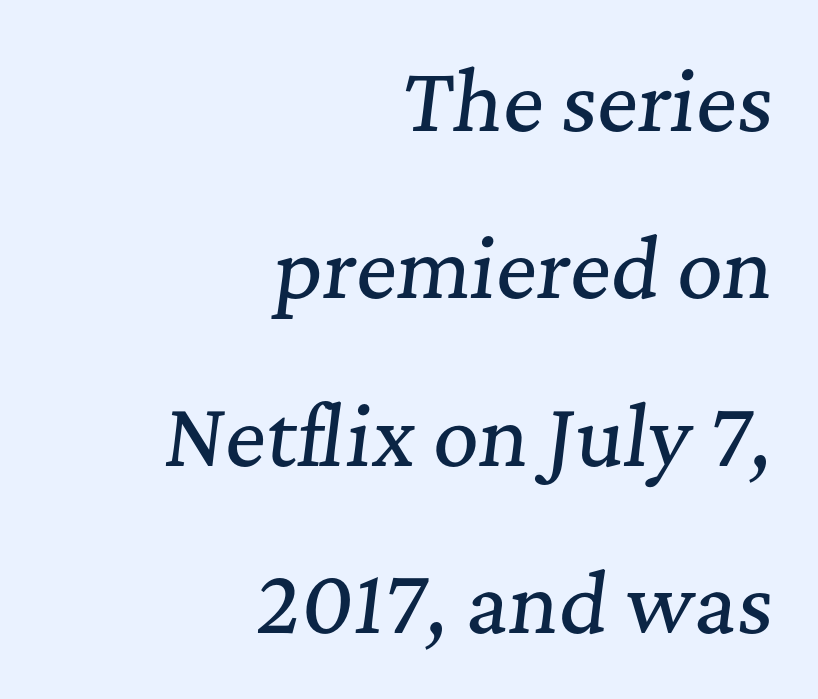
Does the leading feel generous? Absolutely, it's lavish. Would a proofreader flag this as italicized? Yes. The string is rendered with underlining switched off. The text was rendered using a seriffed face with decorative stroke endings. Each letter keeps its own natural width here, so spacing adapts to shape.
